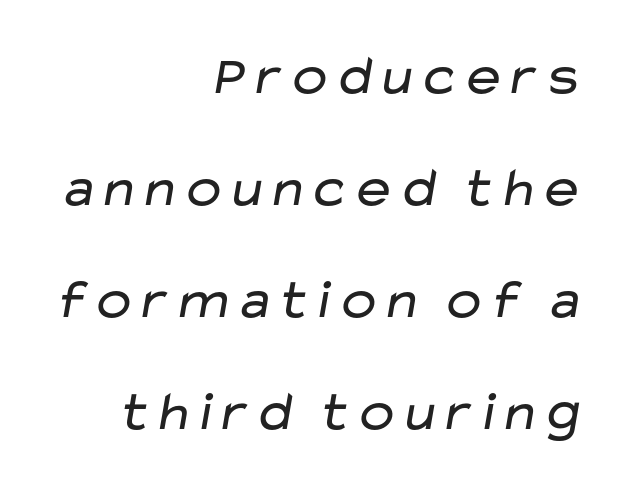
{"serif": "no", "bold": "no", "weight": "regular", "width": "wide", "stroke_contrast": "low", "x_height": "medium", "monospaced": "no", "underline": "no", "align": "right", "line_spacing": "loose", "line_spacing_ratio": 2.0, "letter_spacing": "normal", "letter_spacing_em": 0.0, "glyph_px": 56}
